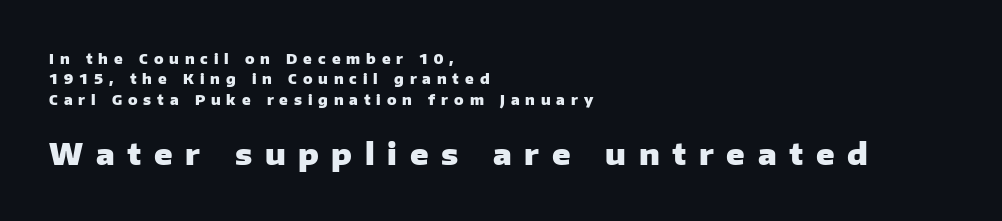
The glyphs have the mass of a bold cut. Has an underline been added? It has not. Is there any slant? The stems are plumb. Do the characters align in a grid? No, the font is proportional. The rendering shows plain stroke endings on the letterforms — a sans-serif design. Bigger letters appear in the bottom chunk; the top chunk is reduced.
